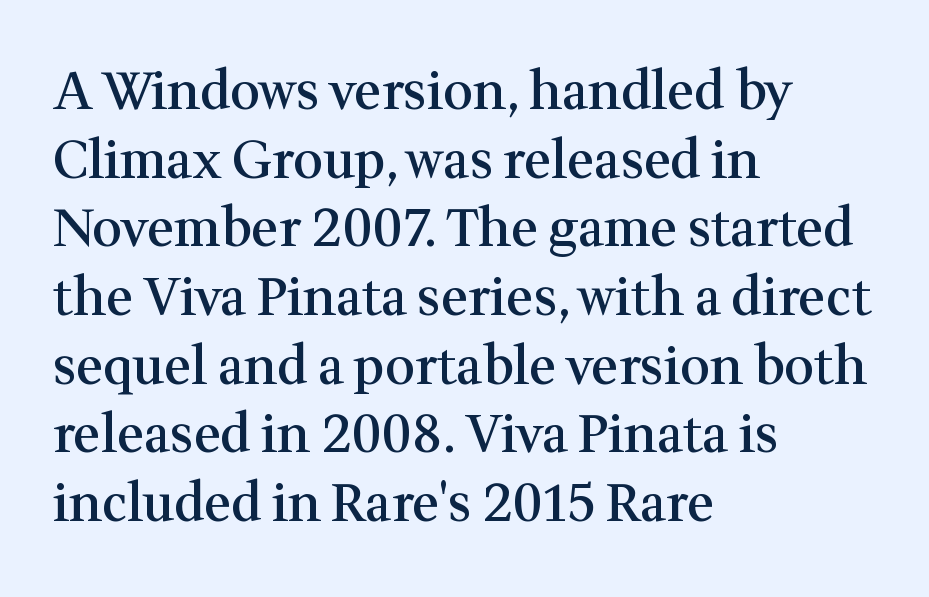
{"serif": "yes", "italic": "no", "bold": "semi", "weight": "semibold", "width": "normal", "stroke_contrast": "medium", "x_height": "medium", "monospaced": "no", "underline": "no", "align": "left", "line_spacing": "normal", "line_spacing_ratio": 1.32, "letter_spacing": "normal", "letter_spacing_em": 0.0, "glyph_px": 52}
